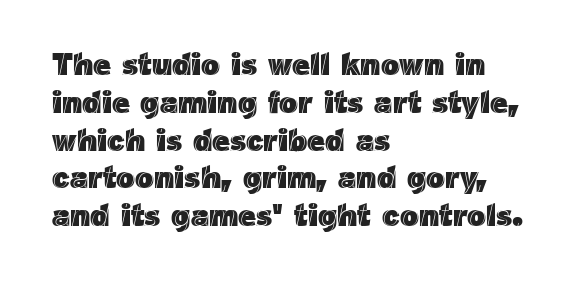
The image shows 31 px text type, upright; set left-aligned, line spacing 1.22x, normal letter spacing, not underlined; a medium x-height.
